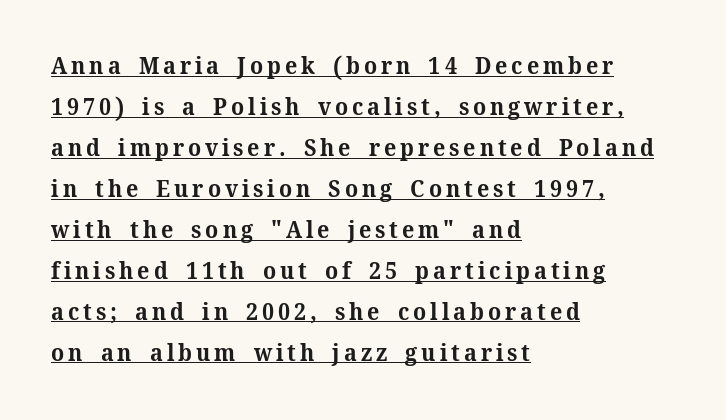
{"italic": "no", "bold": "yes", "underline": "yes", "align": "left", "line_spacing_ratio": 1.78, "glyph_px": 23}
